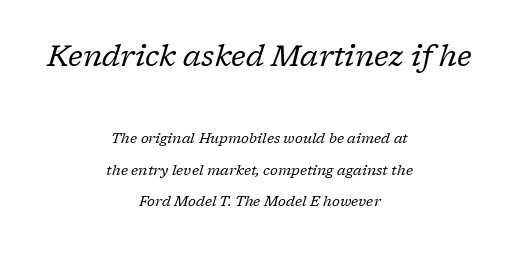
Look at the bottom of the vertical strokes: they flare into serifs here. Check under the words: just untouched page. Do the characters align in a grid? No, the font is proportional. Inter-character spacing is left at the font's built-in metrics. The block sitting higher on the canvas is the one with enlarged characters.
